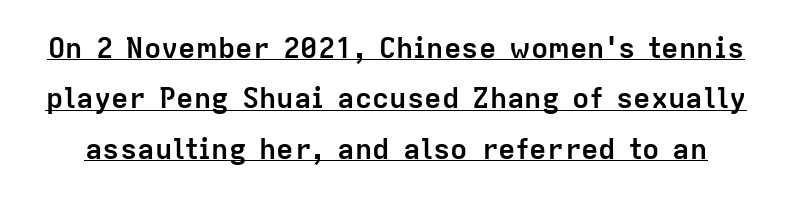
The image shows 29 px semibold sans-serif type, upright; set line spacing 1.74x, normal letter spacing, underlined; low stroke contrast and a medium x-height.
